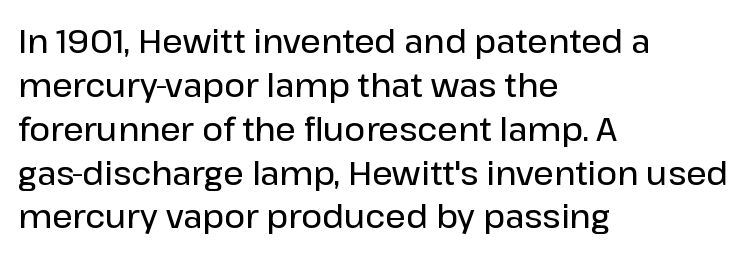
This sample uses an upright cut, with every glyph sitting square on the baseline. Left-aligned paragraph, ragged on the right. Descenders hang freely into open space. Is this a fixed-width face? No — the glyphs have proportional, varying widths. Moderately thickened strokes mark this as semibold type. Students, note that the glyphs here touch the page at normal intervals.
